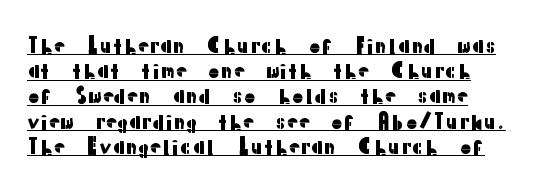
The image shows 21 px text type, upright; set line spacing 1.2x, normal letter spacing, underlined.
